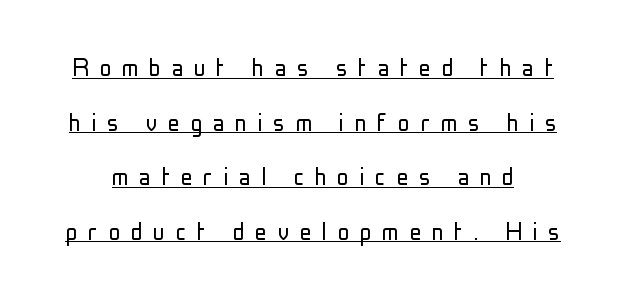
The image shows 29 px light, condensed sans-serif type, upright; set line spacing 1.88x, unusually wide letter spacing (+0.37 em), underlined; low stroke contrast and a medium x-height.
